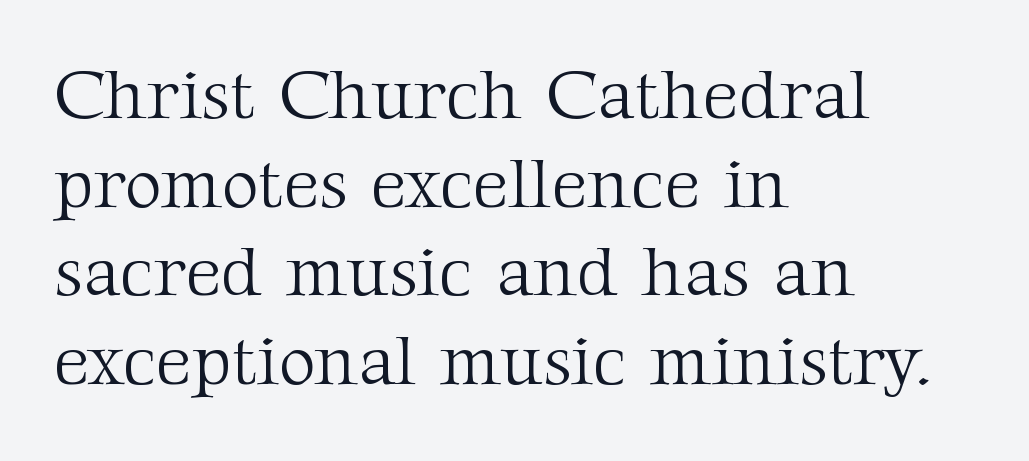
Line starts are locked; line ends wander. Is there much room between lines? A standard amount, neither cramped nor airy. This is not heavy type; no bold has been used. The gap between lines stays unmarked.
